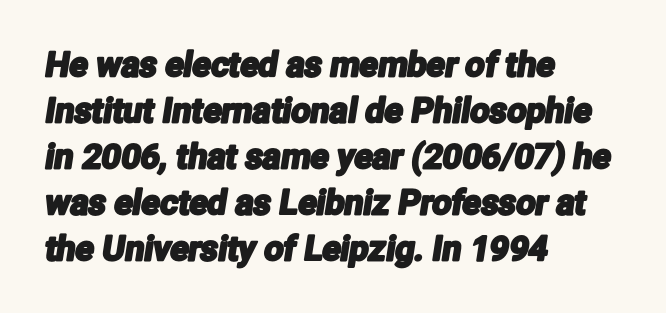
{"serif": "no", "width": "condensed", "stroke_contrast": "low", "x_height": "medium", "monospaced": "no", "underline": "no", "align": "left", "line_spacing": "normal", "line_spacing_ratio": 1.35, "letter_spacing": "normal", "letter_spacing_em": 0.0, "glyph_px": 34}
